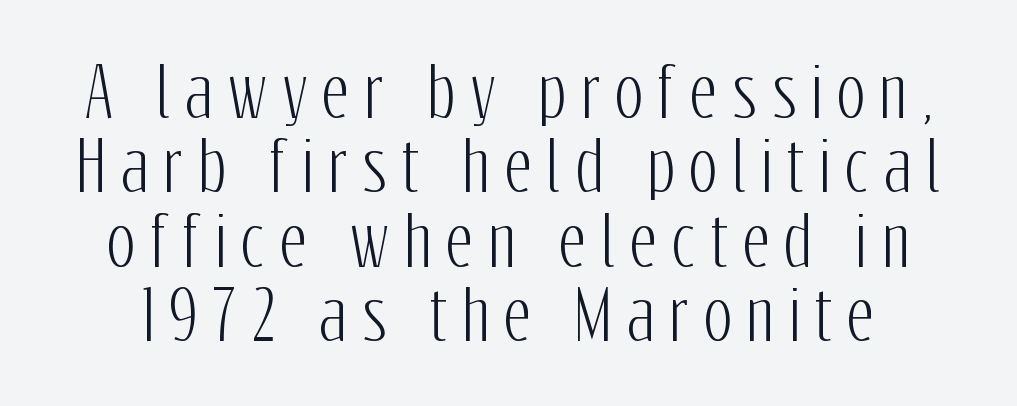
Q: Is the text italic (slanted)? A: No, it is upright.
Q: Is the typeface a serif or a sans-serif typeface? A: Sans-serif.
Q: Is the text underlined? A: No.
Q: Is the spacing between letters normal or unusually wide? A: Unusually wide.
Q: Is the spacing between lines tight, normal or loose? A: Tight.
Q: Width (condensed, normal, or wide)? A: Condensed.
Q: Stroke contrast? A: Low.
Q: x-height? A: Medium.
Q: Monospaced? A: No.
